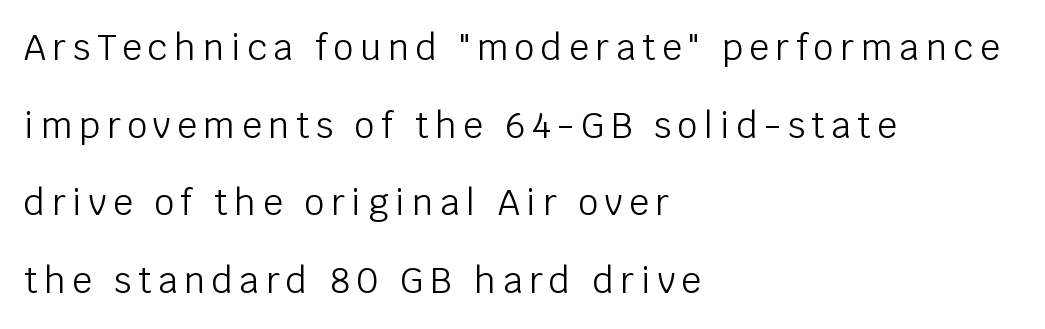
Q: Is the text bold? A: No.
Q: Is the text italic (slanted)? A: No, it is upright.
Q: Is the typeface a serif or a sans-serif typeface? A: Sans-serif.
Q: Is the text underlined? A: No.
Q: How is the paragraph aligned? A: Left-aligned.
Q: Is the spacing between lines tight, normal or loose? A: Loose.
Q: Width (condensed, normal, or wide)? A: Normal.
Q: Stroke contrast? A: Low.
Q: x-height? A: Large.
Q: Monospaced? A: No.
